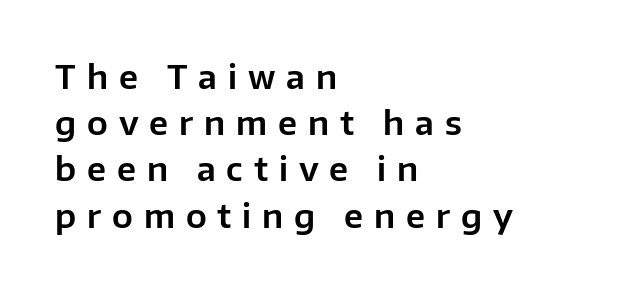
The image shows 33 px sans-serif type, upright; set left-aligned, normal line spacing (1.4x), unusually wide letter spacing (+0.33 em), not underlined; low stroke contrast and a medium x-height.
